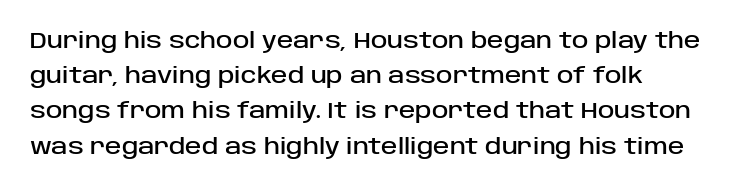
The image shows 22 px text type, upright; set normal line spacing (1.6x), normal letter spacing, not underlined.
